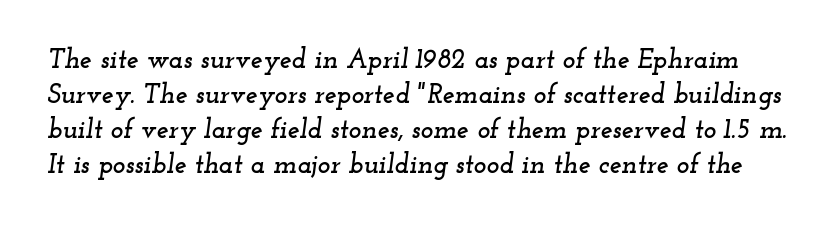
The gaps between neighbouring characters are ordinary and unremarkable. How would I describe the line gaps? Plain and ordinary. Slant detected: the letters are inclined. Bare-footed words on every line.
